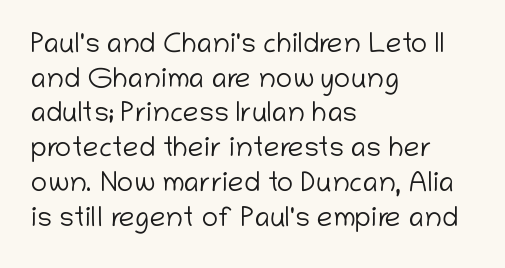
Q: Is the text bold? A: No.
Q: Is the text italic (slanted)? A: No, it is upright.
Q: Is the typeface a serif or a sans-serif typeface? A: Sans-serif.
Q: Is the text underlined? A: No.
Q: How is the paragraph aligned? A: Left-aligned.
Q: Is the spacing between letters normal or unusually wide? A: Normal.
Q: Width (condensed, normal, or wide)? A: Normal.
Q: Stroke contrast? A: Low.
Q: x-height? A: Medium.
Q: Monospaced? A: No.
